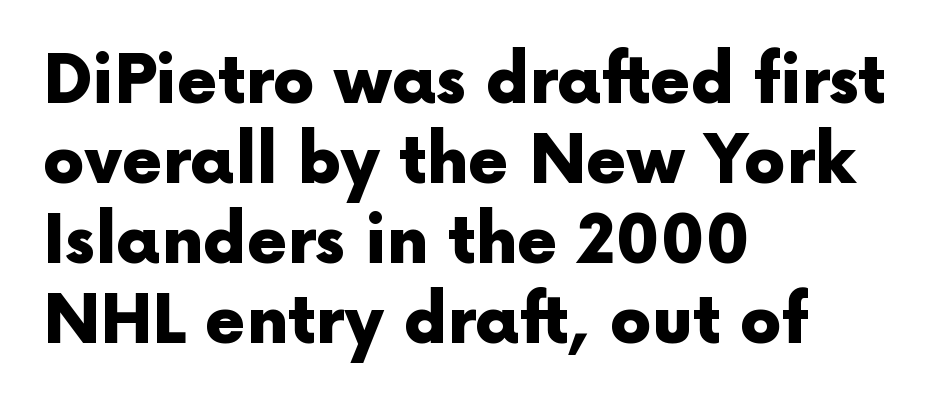
The image shows 66 px heavy sans-serif type, upright; set left-aligned, line spacing 1.21x, normal letter spacing, not underlined; a medium x-height.
